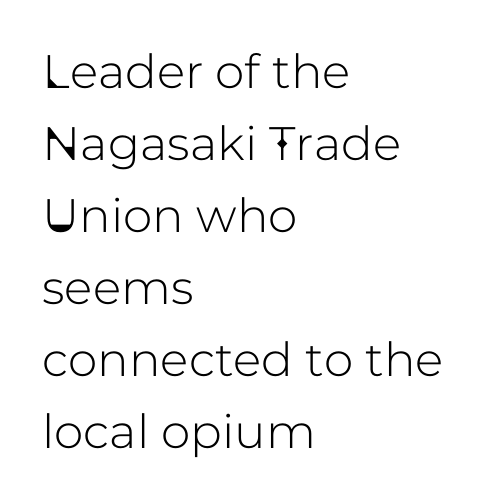
The image shows 47 px sans-serif type, upright; set left-aligned, normal line spacing (1.53x), normal letter spacing, not underlined; low stroke contrast and a medium x-height.
